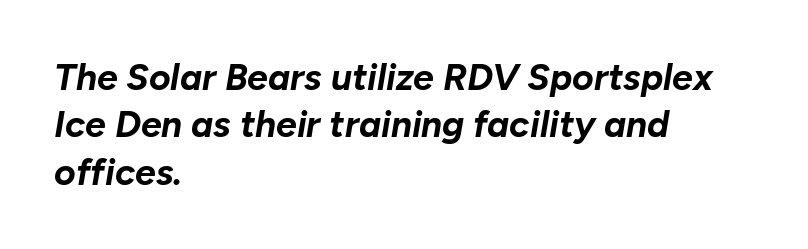
The image shows 37 px bold type, italic (leaning right); set left-aligned, normal line spacing (1.28x), normal letter spacing, not underlined; low stroke contrast and a medium x-height.
